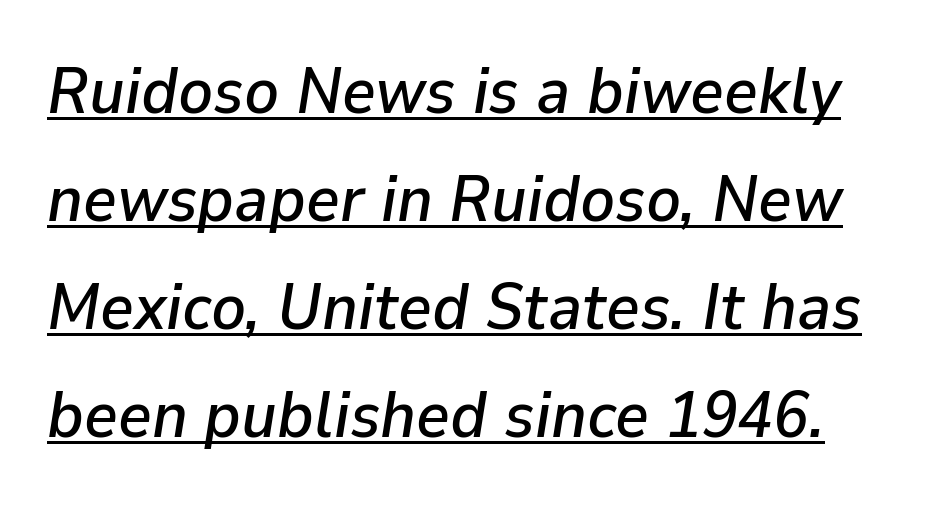
Q: Is the text italic (slanted)? A: Yes, it leans right by about 9 degrees.
Q: Is the text underlined? A: Yes.
Q: Is the spacing between letters normal or unusually wide? A: Normal.
Q: Is the spacing between lines tight, normal or loose? A: Normal.
Q: Width (condensed, normal, or wide)? A: Normal.
Q: Stroke contrast? A: Low.
Q: x-height? A: Medium.
Q: Monospaced? A: No.
